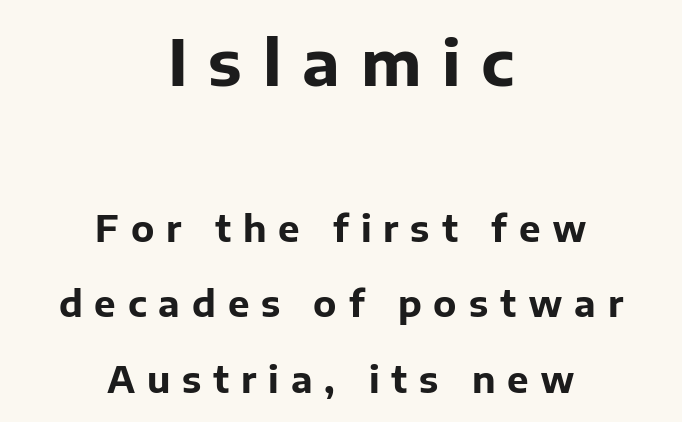
The glyphs in this specimen are sans serif. The sample has been set heavy, in full bold. In terms of letterspacing, this is a distinctly airy, spread setting. You get the large type first, then a drop to smaller type. The specimen omits any rule beneath the text block's lines.
